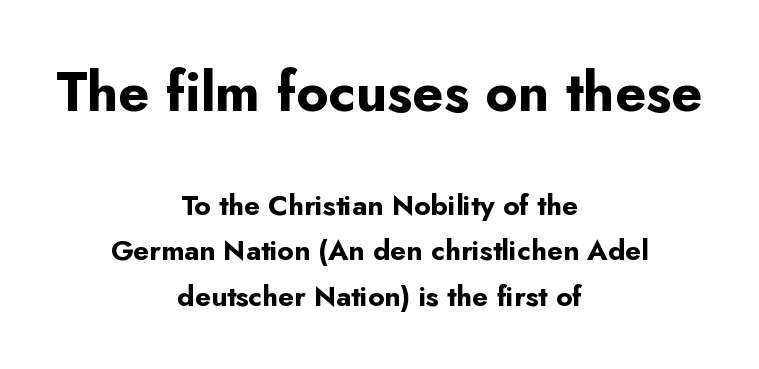
Q: Is the text bold? A: Yes.
Q: Is the text italic (slanted)? A: No, it is upright.
Q: Is the typeface a serif or a sans-serif typeface? A: Sans-serif.
Q: Is the text underlined? A: No.
Q: How is the paragraph aligned? A: Centered.
Q: Is the spacing between letters normal or unusually wide? A: Normal.
Q: Is the spacing between lines tight, normal or loose? A: Normal.
Q: Which block of text is set in a larger size, the first (top) or the second (bottom)? A: The first (top) one.
Q: Width (condensed, normal, or wide)? A: Normal.
Q: Stroke contrast? A: Low.
Q: x-height? A: Small.
Q: Monospaced? A: No.
